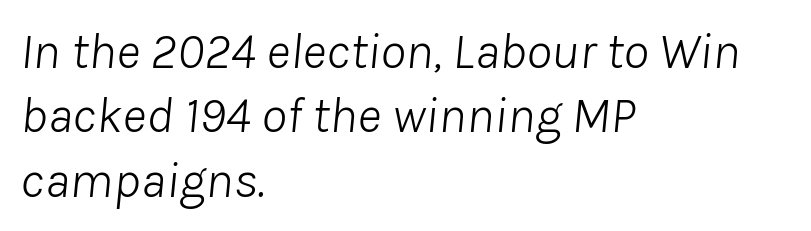
Spacing verdict: proportional, widths tailored to each character. The setting favours the left margin, as ordinary paragraphs usually do. Notice how the stems are inclined rather than vertical — that's the hallmark of italics. The space directly below the letters is spotless. No extra tracking has been applied to these lines. The strokes carry an ordinary text weight at most.
